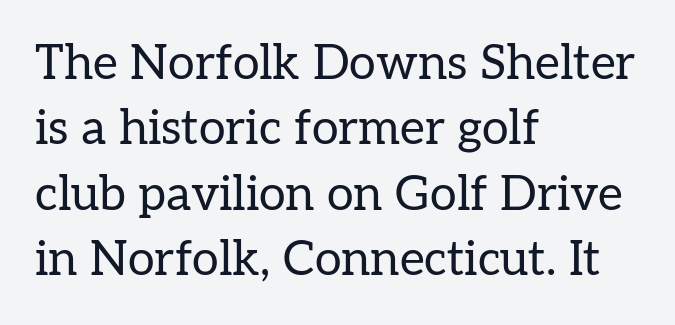
{"serif": "yes", "italic": "no", "bold": "no", "weight": "regular", "width": "normal", "stroke_contrast": "low", "x_height": "medium", "monospaced": "no", "underline": "no", "align": "left", "line_spacing": "normal", "line_spacing_ratio": 1.36, "letter_spacing": "normal", "letter_spacing_em": 0.0, "glyph_px": 48}
